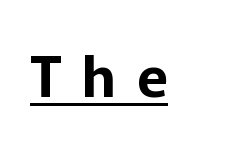
Q: Is the text italic (slanted)? A: No, it is upright.
Q: Is the typeface a serif or a sans-serif typeface? A: Sans-serif.
Q: Is the text underlined? A: Yes.
Q: Is the spacing between letters normal or unusually wide? A: Unusually wide.
Q: Width (condensed, normal, or wide)? A: Normal.
Q: Stroke contrast? A: Low.
Q: x-height? A: Medium.
Q: Monospaced? A: No.
